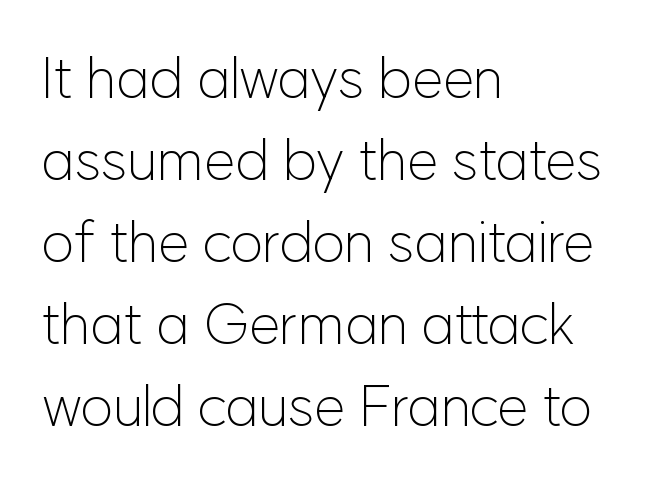
The image shows 57 px light sans-serif type, upright; set left-aligned, normal line spacing (1.44x), normal letter spacing, not underlined; low stroke contrast and a medium x-height.
